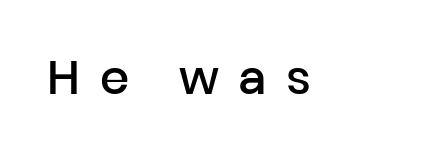
This rendering widens character spacing well past its baseline value. The glyphs are unaccompanied by any horizontal stroke below them. A typesetter would call this proportional, since set widths differ per character. You can tell from the bare stems that sans-serif type was used. The lettering stays uniformly vertical, giving the passage a roman look. In terms of weight, the rendering is demibold, just under bold.
